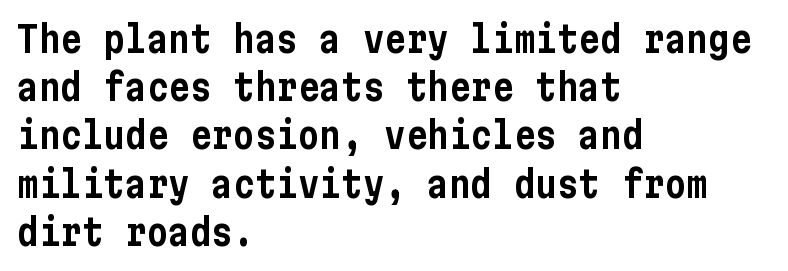
{"serif": "no", "italic": "no", "width": "condensed", "stroke_contrast": "low", "x_height": "medium", "underline": "no", "align": "left", "line_spacing": "normal", "line_spacing_ratio": 1.34, "letter_spacing": "normal", "letter_spacing_em": 0.0, "glyph_px": 36}
